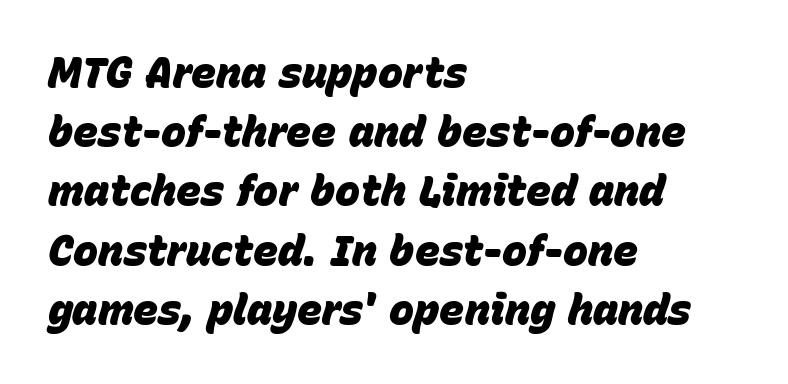
The image shows 42 px heavy type, italic (leaning right); set left-aligned, normal line spacing (1.41x), normal letter spacing, not underlined; low stroke contrast and a large x-height.
